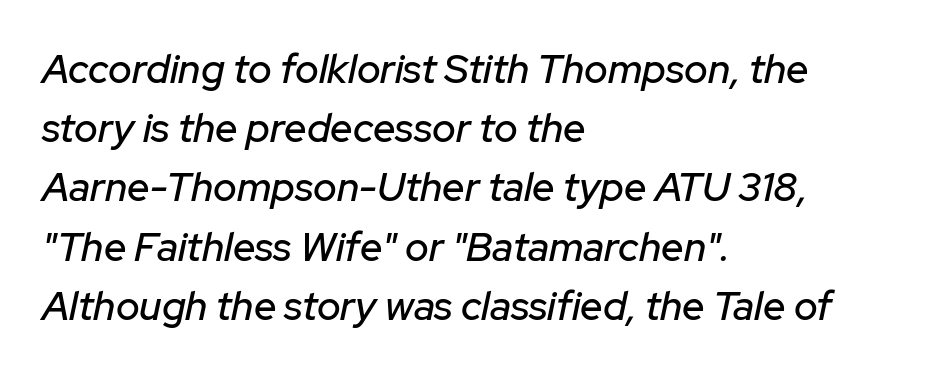
{"italic": "yes", "lean": "right", "slant_degrees": 12, "width": "normal", "stroke_contrast": "low", "x_height": "medium", "monospaced": "no", "underline": "no", "align": "left", "line_spacing": "normal", "line_spacing_ratio": 1.48, "letter_spacing": "normal", "letter_spacing_em": 0.0, "glyph_px": 40}
